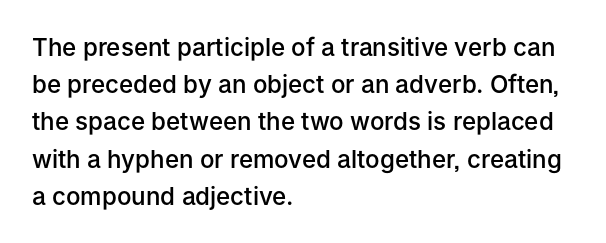
If you measured baseline to baseline, you'd find a middling distance. Summary of weight: moderately heavy, a semibold. Horizontal alignment here is leftward, the default for most running prose. Beneath every word, the page is bare.
